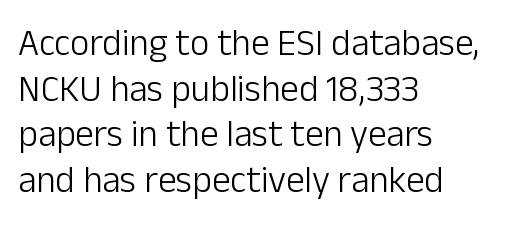
To sum up the face: it is a sans, with no serifs. A typesetter would call this proportional, since set widths differ per character. Caption: standard tracking, unaltered. Does the copy run flush right? No — it runs flush left.
